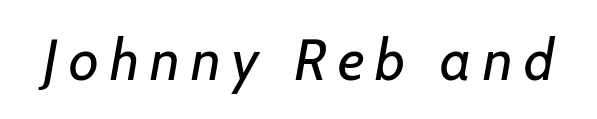
{"serif": "no", "bold": "no", "weight": "regular", "width": "normal", "stroke_contrast": "low", "x_height": "medium", "monospaced": "no", "underline": "no", "glyph_px": 58}
